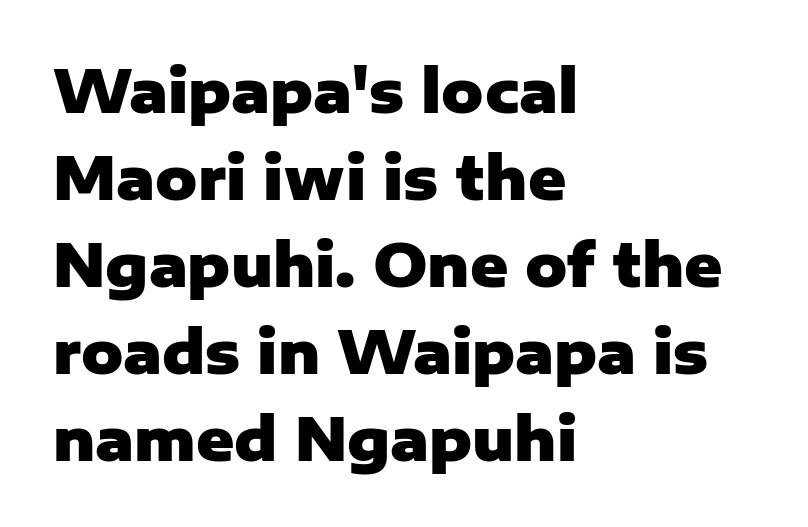
{"serif": "no", "italic": "no", "bold": "yes", "weight": "heavy", "width": "normal", "stroke_contrast": "low", "x_height": "medium", "monospaced": "no", "underline": "no", "align": "left", "line_spacing": "normal", "line_spacing_ratio": 1.5, "letter_spacing": "normal", "letter_spacing_em": 0.0, "glyph_px": 58}
